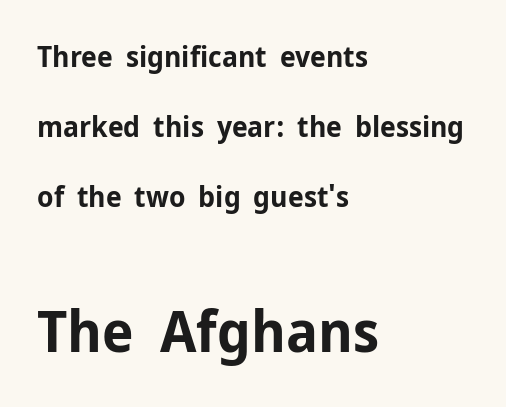
{"serif": "no", "italic": "no", "bold": "yes", "weight": "bold", "width": "normal", "stroke_contrast": "low", "x_height": "medium", "monospaced": "no", "underline": "no", "align": "left", "line_spacing": "loose", "line_spacing_ratio": 2.41, "letter_spacing": "normal", "letter_spacing_em": 0.0, "larger_block": "second", "size_ratio": 2.0, "glyph_px": 58}
